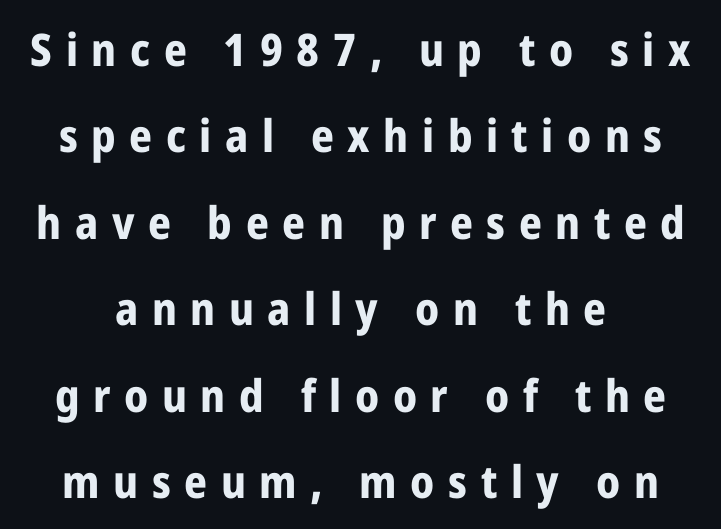
Q: Is the text bold? A: Yes.
Q: Is the text italic (slanted)? A: No, it is upright.
Q: Is the typeface a serif or a sans-serif typeface? A: Sans-serif.
Q: Is the text underlined? A: No.
Q: Is the spacing between letters normal or unusually wide? A: Unusually wide.
Q: Is the spacing between lines tight, normal or loose? A: Loose.
Q: Width (condensed, normal, or wide)? A: Condensed.
Q: Stroke contrast? A: Low.
Q: x-height? A: Medium.
Q: Monospaced? A: No.
